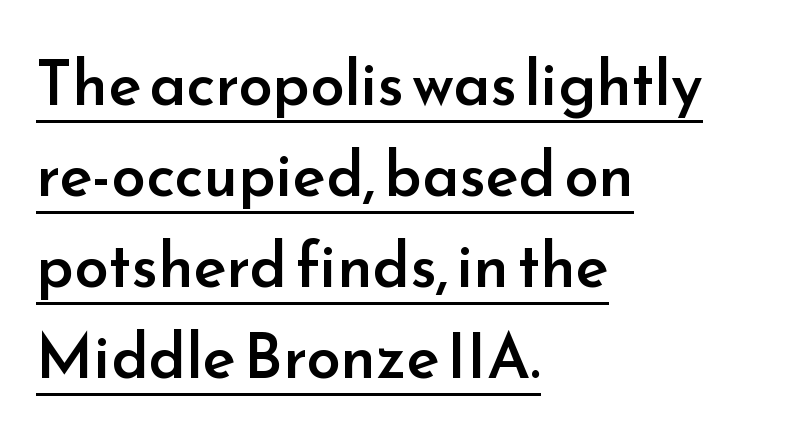
Examine the stroke ends and you'll find no serifs. A rule runs beneath these lines of type. The letters stand upright; this is a roman face. Alignment: flush left. Words appear dense and cohesive because spacing is normal. Stroke thickness is moderately raised; the sample reads as semibold.
